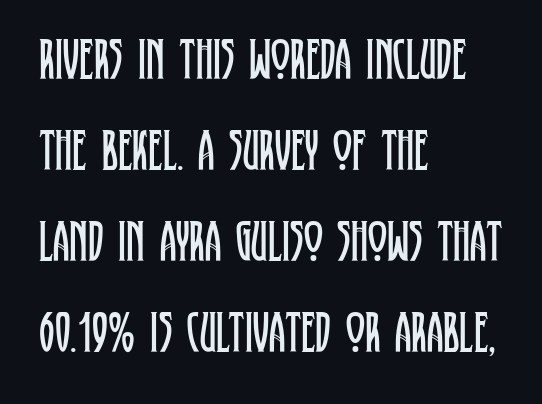
Q: Is the text bold? A: No.
Q: Is the text italic (slanted)? A: No, it is upright.
Q: Is the typeface a serif or a sans-serif typeface? A: Serif.
Q: Is the text underlined? A: No.
Q: How is the paragraph aligned? A: Left-aligned.
Q: Is the spacing between letters normal or unusually wide? A: Normal.
Q: Is the spacing between lines tight, normal or loose? A: Normal.
Q: Width (condensed, normal, or wide)? A: Condensed.
Q: Stroke contrast? A: Low.
Q: x-height? A: Large.
Q: Monospaced? A: No.
